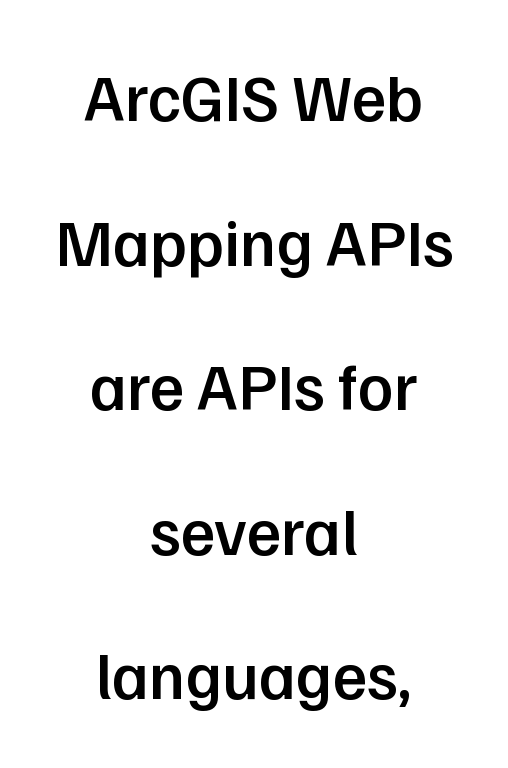
Regarding leading, the lines here are spaced well apart. Font category for this specimen: sans-serif. This is roman type, the default non-slanted kind. In terms of letterspacing, this is plain default setting. The lines are quadded center.
